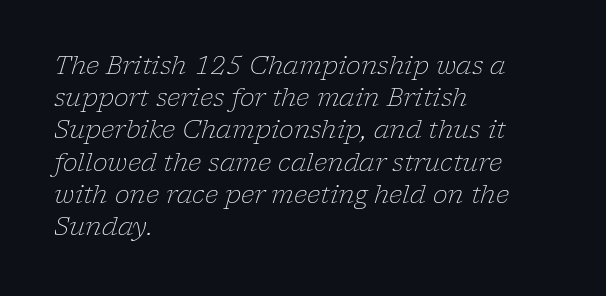
If you drew a line through each stem, it would be angled. Compared with typical paragraphs, the rows here are spaced about the same. Any mark beneath the type? The region is blank. A classic flush-left, rag-right setting is used for this passage. The characters are drawn with everyday or finer stroke widths. Look at the tracking — it's just the regular setting, nothing added.
